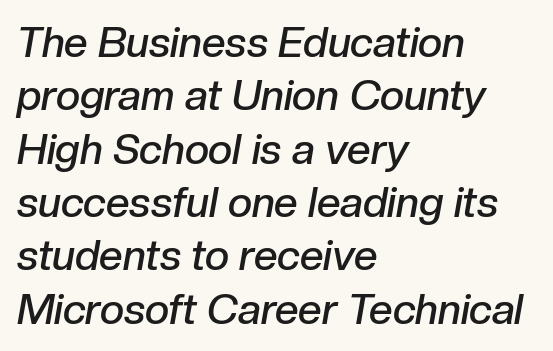
Q: Is the text bold? A: Semi-bold.
Q: Is the text italic (slanted)? A: Yes, it leans right by about 10 degrees.
Q: Is the text underlined? A: No.
Q: How is the paragraph aligned? A: Left-aligned.
Q: Is the spacing between letters normal or unusually wide? A: Normal.
Q: Is the spacing between lines tight, normal or loose? A: Normal.
Q: Width (condensed, normal, or wide)? A: Normal.
Q: Stroke contrast? A: Low.
Q: x-height? A: Medium.
Q: Monospaced? A: No.
